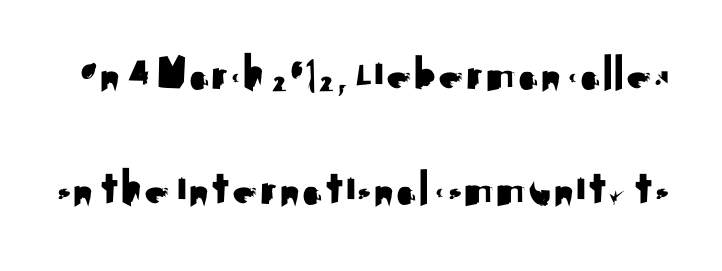
Q: Is the text italic (slanted)? A: No, it is upright.
Q: Is the typeface a serif or a sans-serif typeface? A: Sans-serif.
Q: Is the text underlined? A: No.
Q: Is the spacing between letters normal or unusually wide? A: Normal.
Q: Is the spacing between lines tight, normal or loose? A: Loose.
Q: Width (condensed, normal, or wide)? A: Normal.
Q: Stroke contrast? A: Medium.
Q: x-height? A: Small.
Q: Monospaced? A: No.
